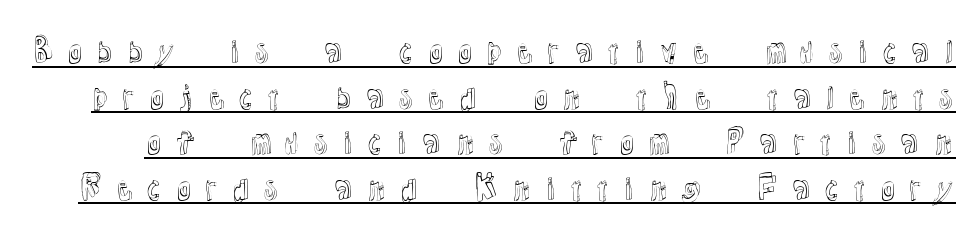
Q: Is the text italic (slanted)? A: No, it is upright.
Q: Is the text underlined? A: Yes.
Q: Is the spacing between letters normal or unusually wide? A: Unusually wide.
Q: Is the spacing between lines tight, normal or loose? A: Normal.
Q: Width (condensed, normal, or wide)? A: Normal.
Q: x-height? A: Medium.
Q: Monospaced? A: No.
